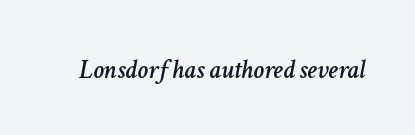
{"italic": "yes", "lean": "right", "slant_degrees": 11, "underline": "no", "letter_spacing": "normal", "letter_spacing_em": 0.0, "glyph_px": 27}
